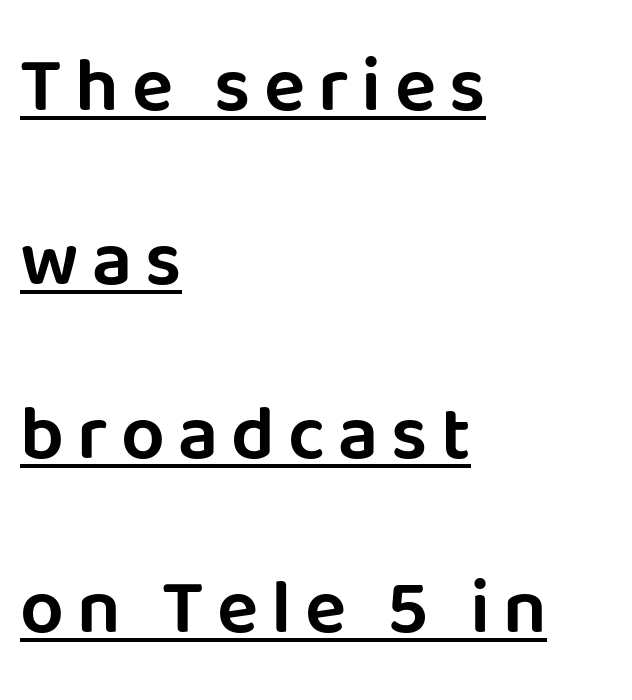
The image shows 77 px sans-serif type, upright; set left-aligned, loose line spacing (2.26x), underlined; low stroke contrast and a large x-height.
